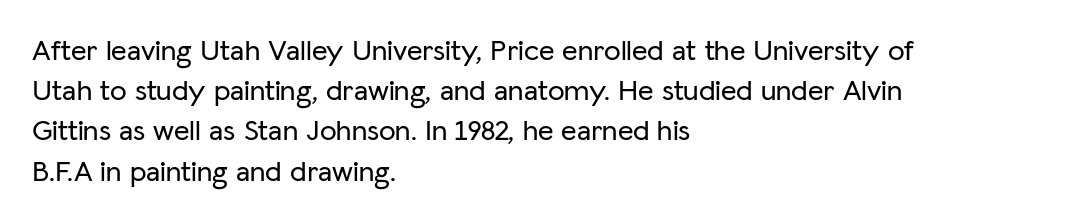
{"serif": "no", "italic": "no", "width": "normal", "stroke_contrast": "low", "x_height": "medium", "monospaced": "no", "underline": "no", "align": "left", "line_spacing": "normal", "line_spacing_ratio": 1.34, "letter_spacing": "normal", "letter_spacing_em": 0.0, "glyph_px": 30}
